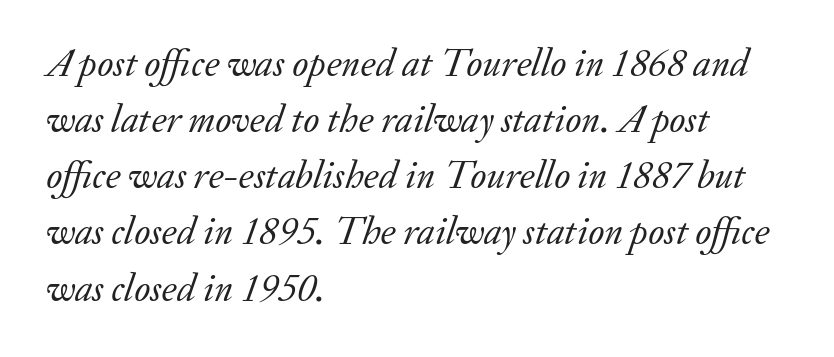
{"serif": "yes", "italic": "yes", "lean": "right", "slant_degrees": 20, "bold": "no", "weight": "regular", "width": "normal", "stroke_contrast": "low", "x_height": "small", "monospaced": "no", "underline": "no", "align": "left", "line_spacing": "normal", "line_spacing_ratio": 1.44, "letter_spacing": "normal", "letter_spacing_em": 0.0, "glyph_px": 39}
